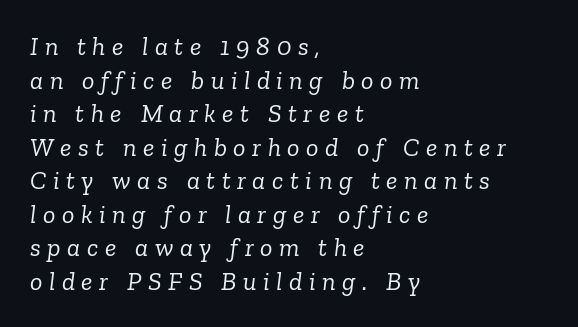
{"italic": "yes", "lean": "right", "slant_degrees": 6, "bold": "no", "underline": "no", "align": "left", "line_spacing": "normal", "line_spacing_ratio": 1.29, "letter_spacing": "wide", "letter_spacing_em": 0.25, "glyph_px": 26}
